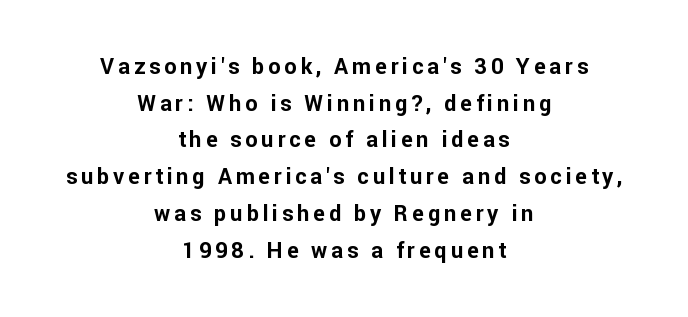
Bare-footed words on every line. This sample keeps an unexceptional amount of space between lines. Does the copy run flush right? No — it is centered line by line. I'd describe the lettering as bold — thick and assertive.
